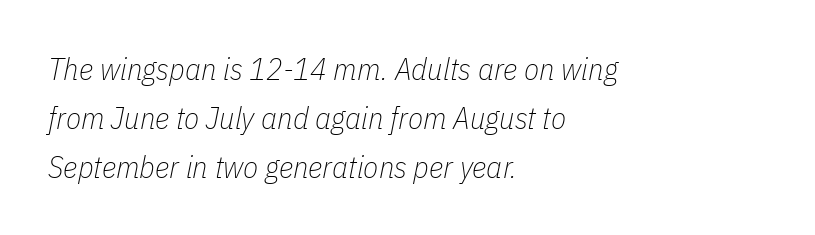
{"italic": "yes", "lean": "right", "slant_degrees": 11, "bold": "no", "weight": "thin", "width": "condensed", "stroke_contrast": "low", "x_height": "medium", "monospaced": "no", "underline": "no", "align": "left", "line_spacing": "normal", "line_spacing_ratio": 1.58, "letter_spacing": "normal", "letter_spacing_em": 0.0, "glyph_px": 31}
